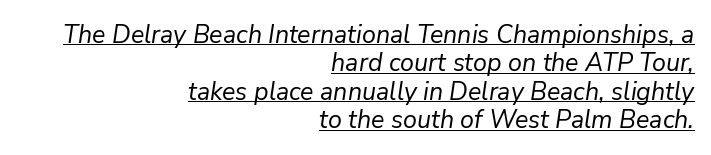
The image shows 25 px text type, italic (leaning right); set right-aligned, tight line spacing (1.14x), normal letter spacing, underlined.
